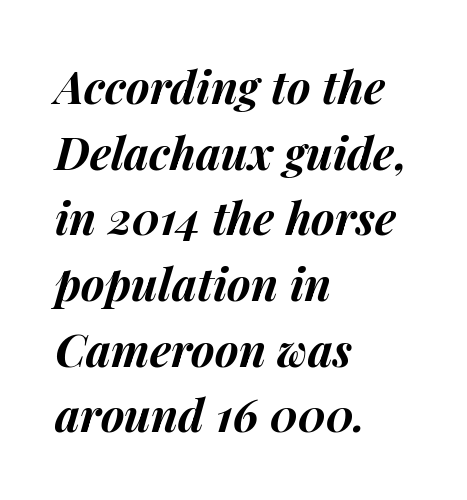
{"italic": "yes", "lean": "right", "slant_degrees": 14, "bold": "yes", "weight": "bold", "width": "normal", "stroke_contrast": "medium", "x_height": "medium", "monospaced": "no", "underline": "no", "align": "left", "line_spacing": "normal", "line_spacing_ratio": 1.46, "letter_spacing": "normal", "letter_spacing_em": 0.0, "glyph_px": 45}
